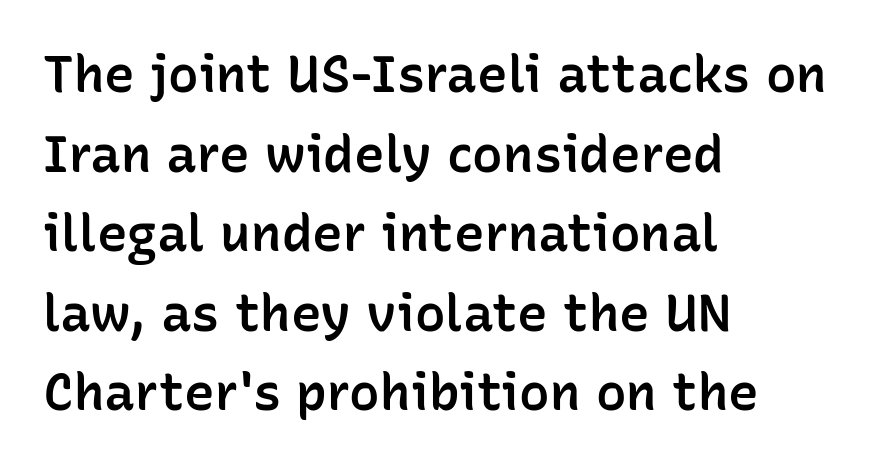
Spacing verdict: proportional, widths tailored to each character. This sample uses a sans-serif face. Stroke thickness is moderately raised; the sample reads as semibold. This is roman type, the default non-slanted kind. The gaps between neighbouring characters are ordinary and unremarkable.
